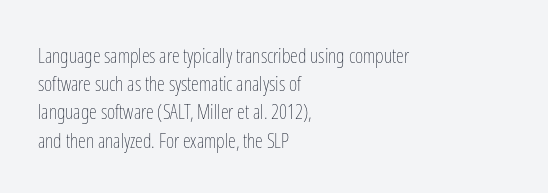
The image shows 20 px text type, upright; set left-aligned, normal line spacing (1.41x), normal letter spacing, not underlined.
